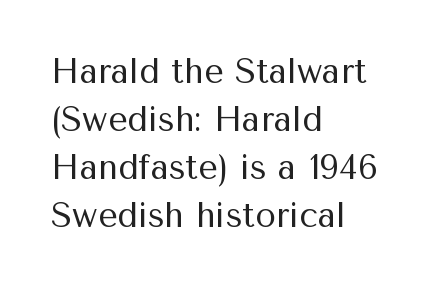
Q: Is the text bold? A: No.
Q: Is the text italic (slanted)? A: No, it is upright.
Q: Is the typeface a serif or a sans-serif typeface? A: Sans-serif.
Q: Is the text underlined? A: No.
Q: How is the paragraph aligned? A: Left-aligned.
Q: Is the spacing between letters normal or unusually wide? A: Normal.
Q: Is the spacing between lines tight, normal or loose? A: Normal.
Q: Width (condensed, normal, or wide)? A: Normal.
Q: Stroke contrast? A: Medium.
Q: x-height? A: Medium.
Q: Monospaced? A: No.
